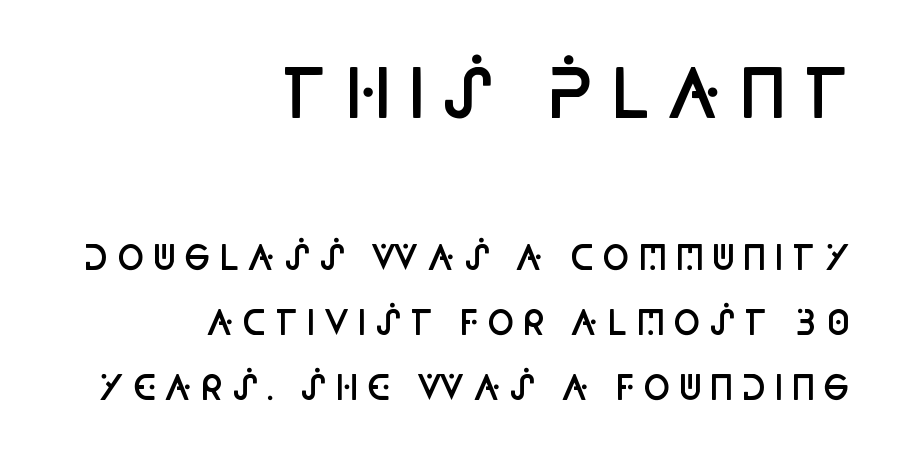
Q: Is the text bold? A: Semi-bold.
Q: Is the text italic (slanted)? A: No, it is upright.
Q: Is the typeface a serif or a sans-serif typeface? A: Sans-serif.
Q: Is the text underlined? A: No.
Q: How is the paragraph aligned? A: Right-aligned.
Q: Is the spacing between letters normal or unusually wide? A: Unusually wide.
Q: Is the spacing between lines tight, normal or loose? A: Loose.
Q: Which block of text is set in a larger size, the first (top) or the second (bottom)? A: The first (top) one.
Q: Width (condensed, normal, or wide)? A: Condensed.
Q: Stroke contrast? A: Low.
Q: x-height? A: Large.
Q: Monospaced? A: No.
